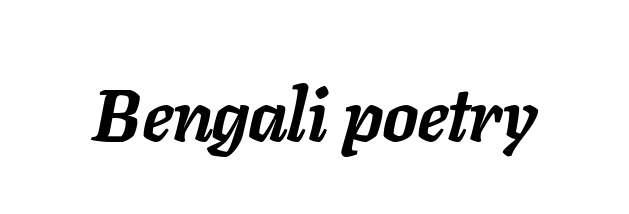
{"italic": "yes", "lean": "right", "slant_degrees": 11, "bold": "yes", "weight": "semibold", "width": "normal", "stroke_contrast": "low", "x_height": "medium", "monospaced": "no", "underline": "no", "letter_spacing": "normal", "letter_spacing_em": 0.0, "glyph_px": 73}
